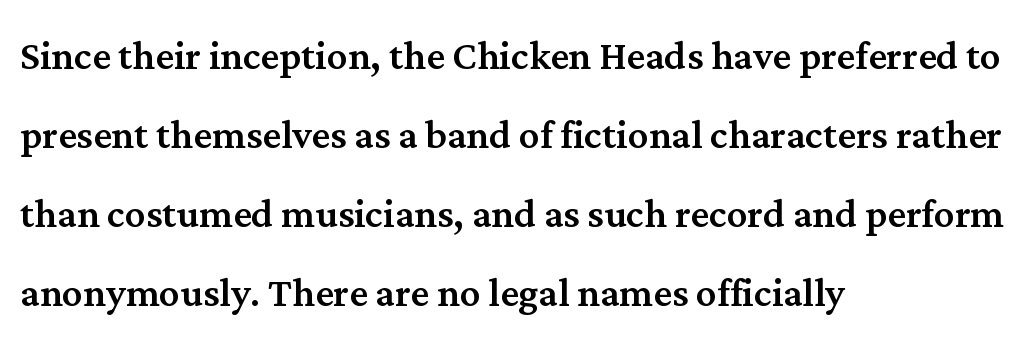
These lines sit exactly where default settings would place them. Small tapered or slab feet sit at the stroke ends, so this counts as serif. In terms of posture, this sample is upright. Glance below the letters and you will spot only blank space. This sample has the flowing, uneven cadence of proportional lettering. Does the copy run flush right? No — it runs flush left.
